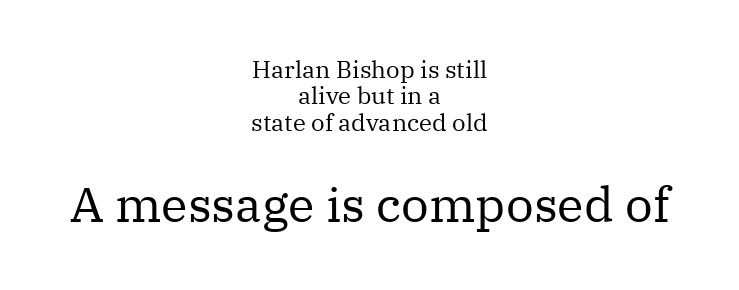
Q: Is the text bold? A: No.
Q: Is the text italic (slanted)? A: No, it is upright.
Q: Is the typeface a serif or a sans-serif typeface? A: Serif.
Q: Is the text underlined? A: No.
Q: How is the paragraph aligned? A: Centered.
Q: Is the spacing between letters normal or unusually wide? A: Normal.
Q: Is the spacing between lines tight, normal or loose? A: Tight.
Q: Which block of text is set in a larger size, the first (top) or the second (bottom)? A: The second (bottom) one.
Q: Width (condensed, normal, or wide)? A: Normal.
Q: Stroke contrast? A: Medium.
Q: x-height? A: Medium.
Q: Monospaced? A: No.
